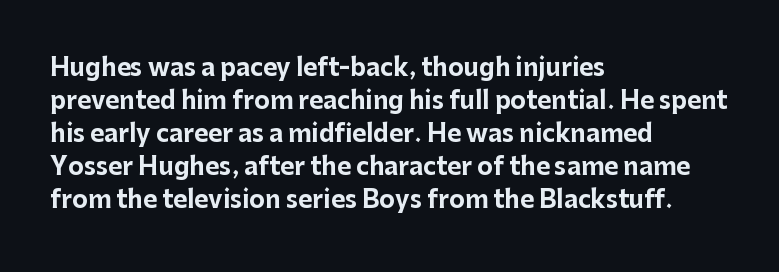
Q: Is the text bold? A: Yes.
Q: Is the text italic (slanted)? A: No, it is upright.
Q: Is the text underlined? A: No.
Q: How is the paragraph aligned? A: Left-aligned.
Q: Is the spacing between letters normal or unusually wide? A: Normal.
Q: Is the spacing between lines tight, normal or loose? A: Normal.
